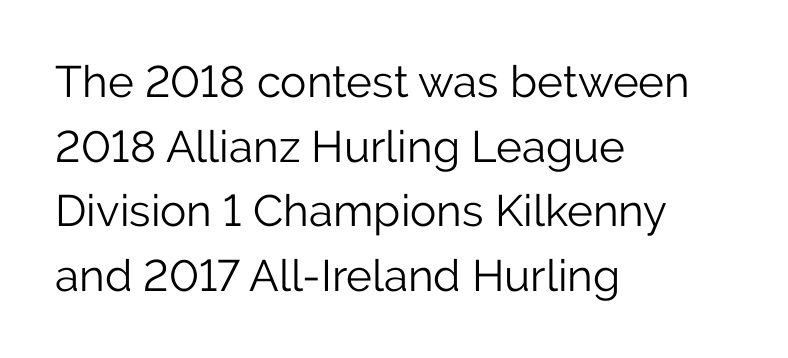
The image shows 44 px light sans-serif type, upright; set left-aligned, normal line spacing (1.47x), normal letter spacing, not underlined; low stroke contrast and a medium x-height.
